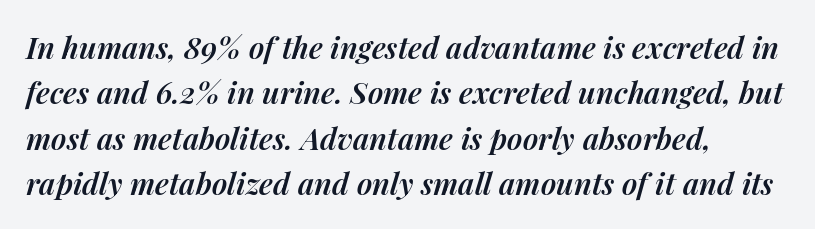
{"italic": "yes", "lean": "right", "slant_degrees": 14, "bold": "semi", "weight": "semibold", "width": "normal", "stroke_contrast": "medium", "x_height": "medium", "monospaced": "no", "underline": "no", "align": "left", "line_spacing": "normal", "line_spacing_ratio": 1.51, "letter_spacing": "normal", "letter_spacing_em": 0.0, "glyph_px": 30}
